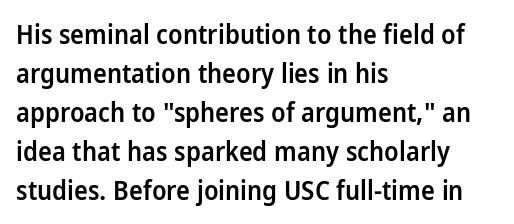
The image shows 26 px text type, upright; set left-aligned, normal line spacing (1.5x), normal letter spacing, not underlined.
